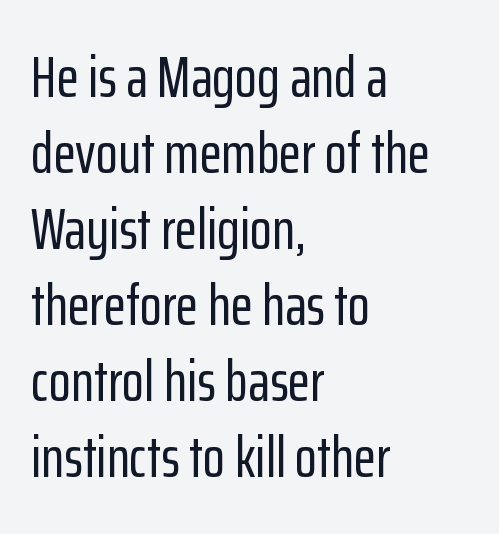
This sample uses plain, unmodified letter spacing. A typesetter would label this face a sans. Character widths vary here, with narrow letters taking less room than wide ones. Teacher's note: observe the even left margin — that is flush-left alignment.
